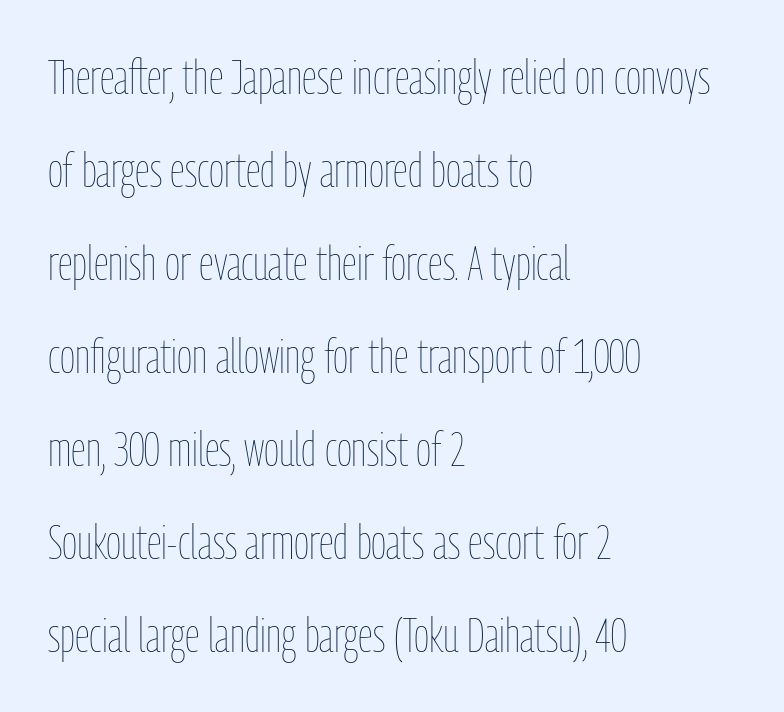
The line texture is even and compact thanks to regular tracking. A typesetter would call this proportional, since set widths differ per character. The lettering stays uniformly vertical, giving the passage a roman look. No heavy texture on the line: the type isn't bold.
